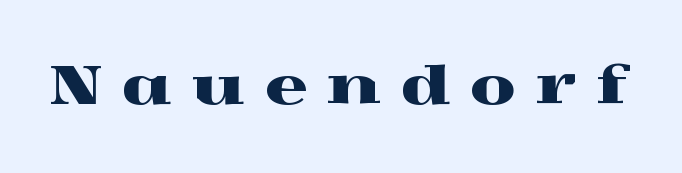
{"serif": "yes", "italic": "no", "width": "wide", "x_height": "medium", "monospaced": "no", "underline": "no", "letter_spacing": "wide", "letter_spacing_em": 0.39, "glyph_px": 52}
